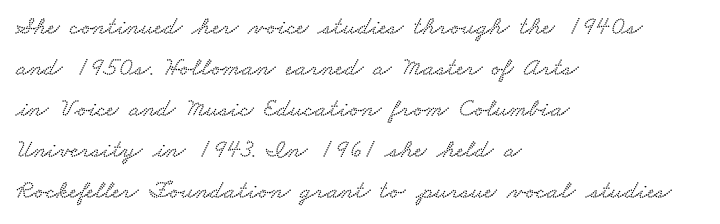
{"underline": "no", "align": "left", "line_spacing": "normal", "line_spacing_ratio": 1.58, "letter_spacing": "normal", "letter_spacing_em": 0.0, "glyph_px": 26}
